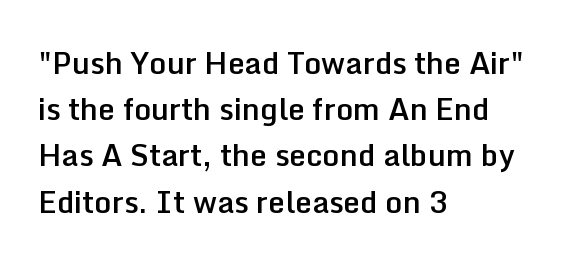
This is roman type, the default non-slanted kind. Descender tails drop into unmarked territory. Typographically, this falls in the sans-serif category. The typesetter chose a ragged-right arrangement here. Letter spacing: default. The characters look somewhat weighty, a semibold short of true bold.
